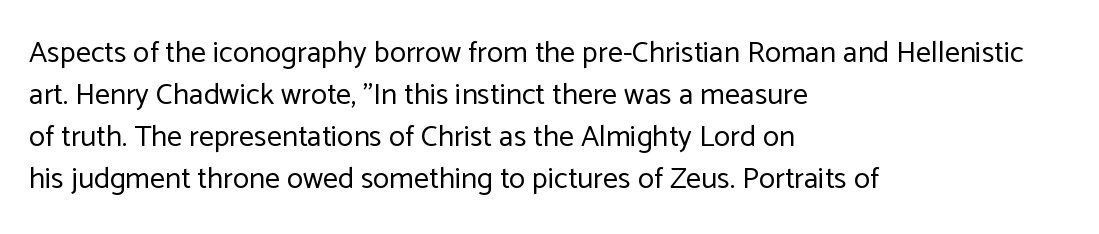
Q: Is the text bold? A: No.
Q: Is the text italic (slanted)? A: No, it is upright.
Q: Is the typeface a serif or a sans-serif typeface? A: Sans-serif.
Q: Is the text underlined? A: No.
Q: How is the paragraph aligned? A: Left-aligned.
Q: Is the spacing between letters normal or unusually wide? A: Normal.
Q: Is the spacing between lines tight, normal or loose? A: Normal.
Q: Width (condensed, normal, or wide)? A: Normal.
Q: Stroke contrast? A: Low.
Q: x-height? A: Medium.
Q: Monospaced? A: No.
